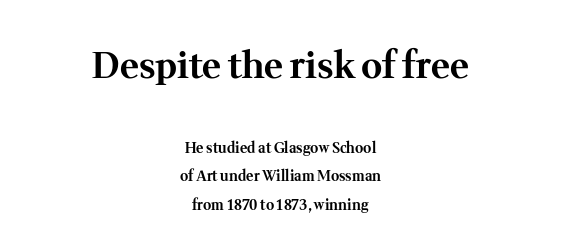
Bigger letters appear in the top chunk; the bottom chunk is reduced. The lines are spread far apart with generous leading. You can tell from the footed stems that serif type was used. The paragraph shown floats in the horizontal middle.
